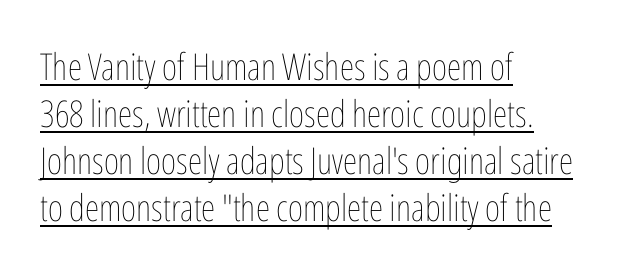
Here the designer chose a conventional face with non-uniform glyph widths. A normal amount of white space separates one row of letters from the next. Spacing between characters is what you'd get straight out of the box. Layout note: lines flush left.
